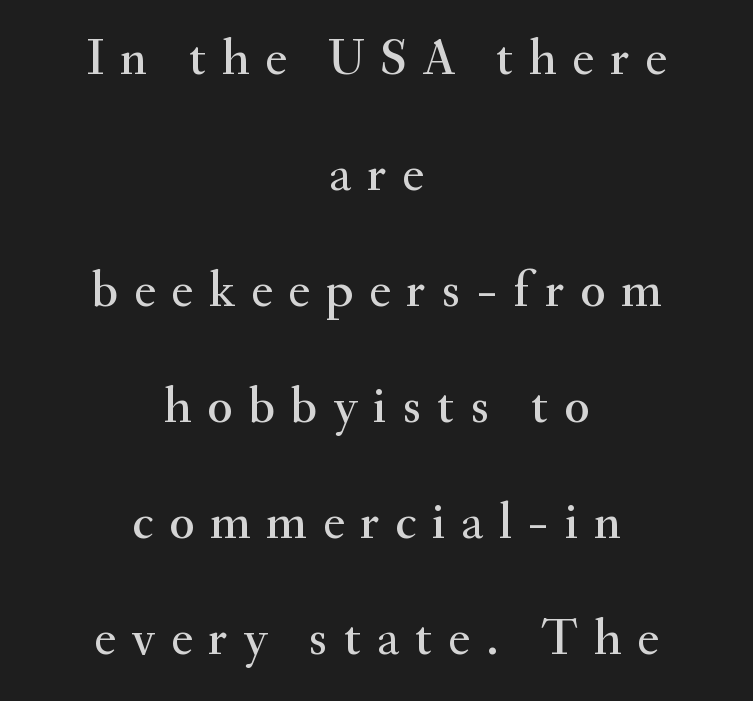
The image shows 52 px serif type, upright; set centered, loose line spacing (2.23x), unusually wide letter spacing (+0.3 em), not underlined; medium stroke contrast and a small x-height.
